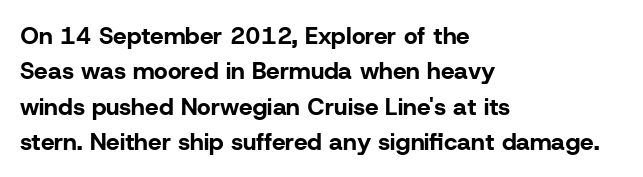
Q: Is the text bold? A: Yes.
Q: Is the text italic (slanted)? A: No, it is upright.
Q: Is the text underlined? A: No.
Q: How is the paragraph aligned? A: Left-aligned.
Q: Is the spacing between letters normal or unusually wide? A: Normal.
Q: Is the spacing between lines tight, normal or loose? A: Normal.
